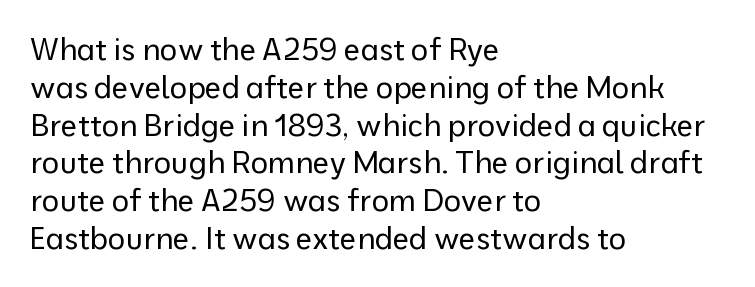
The image shows 30 px regular-weight sans-serif type, upright; set left-aligned, normal line spacing (1.26x), normal letter spacing, not underlined; low stroke contrast and a medium x-height.
